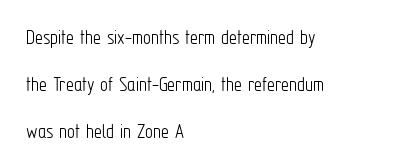
Q: Is the text bold? A: No.
Q: Is the text italic (slanted)? A: No, it is upright.
Q: Is the text underlined? A: No.
Q: How is the paragraph aligned? A: Left-aligned.
Q: Is the spacing between letters normal or unusually wide? A: Normal.
Q: Is the spacing between lines tight, normal or loose? A: Loose.
